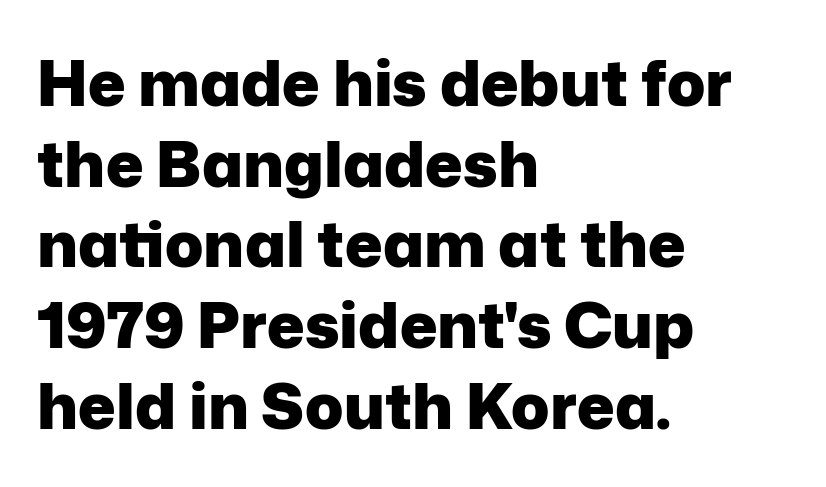
{"serif": "no", "italic": "no", "bold": "yes", "weight": "heavy", "width": "normal", "stroke_contrast": "low", "x_height": "medium", "monospaced": "no", "underline": "no", "align": "left", "line_spacing": "normal", "line_spacing_ratio": 1.28, "letter_spacing": "normal", "letter_spacing_em": 0.0, "glyph_px": 63}
